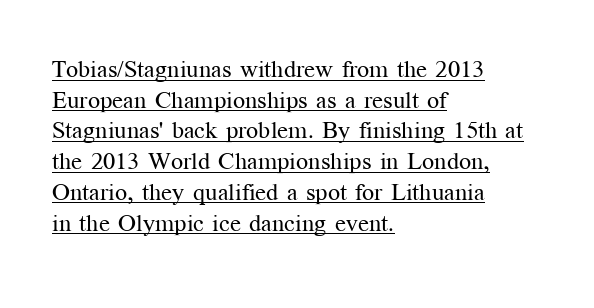
The image shows 24 px text type, upright; set left-aligned, normal line spacing (1.28x), normal letter spacing, underlined.
